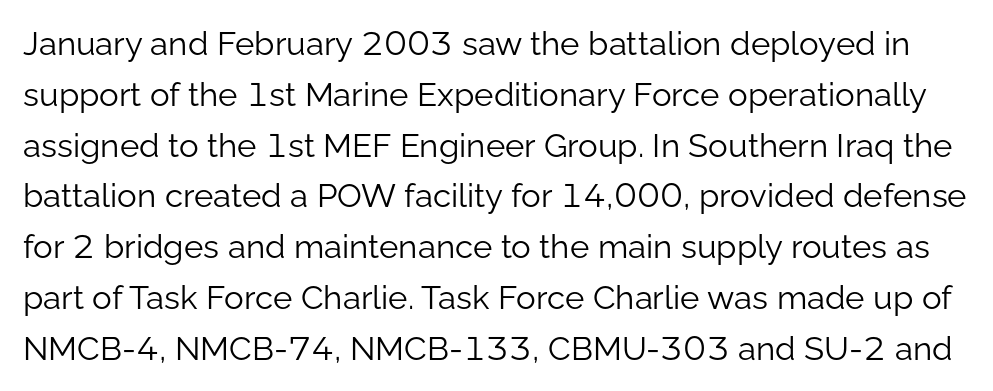
Regarding leading, the lines here are spaced in the standard way. It's the straight-up-and-down kind of type. Letters have the restrained weight of plain body copy at most. There is no visible air inserted between adjacent glyphs. These lines are composed in type without serifs.
